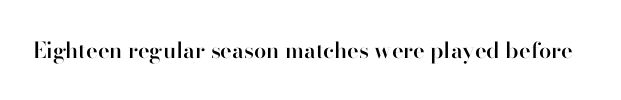
Q: Is the text bold? A: Semi-bold.
Q: Is the text italic (slanted)? A: No, it is upright.
Q: Is the text underlined? A: No.
Q: Is the spacing between letters normal or unusually wide? A: Normal.
